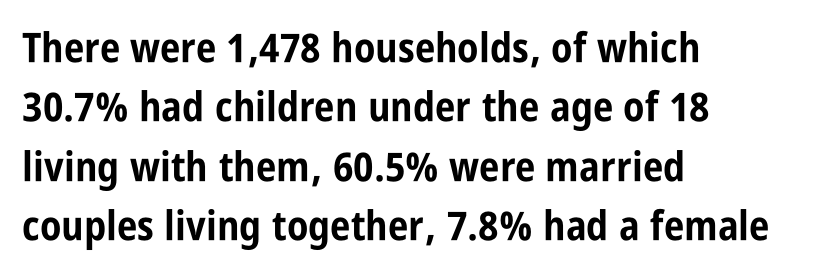
The image shows 41 px bold, condensed sans-serif type, upright; set left-aligned, normal line spacing (1.45x), normal letter spacing, not underlined; low stroke contrast and a large x-height.
